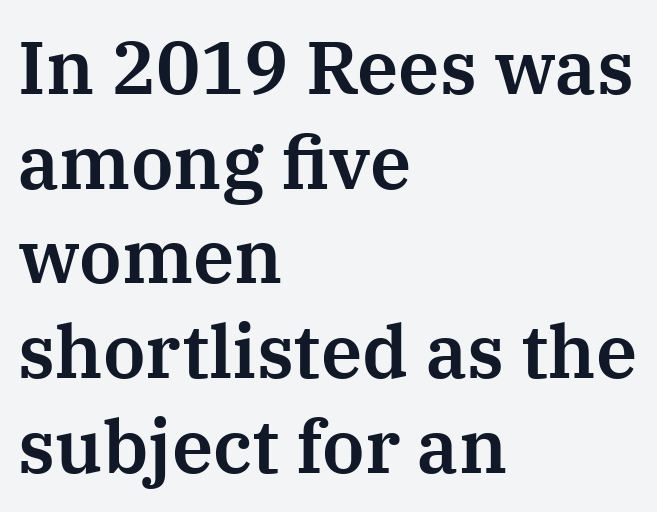
Q: Is the text italic (slanted)? A: No, it is upright.
Q: Is the typeface a serif or a sans-serif typeface? A: Serif.
Q: Is the text underlined? A: No.
Q: How is the paragraph aligned? A: Left-aligned.
Q: Is the spacing between letters normal or unusually wide? A: Normal.
Q: Is the spacing between lines tight, normal or loose? A: Normal.
Q: Width (condensed, normal, or wide)? A: Normal.
Q: Stroke contrast? A: Medium.
Q: x-height? A: Medium.
Q: Monospaced? A: No.
